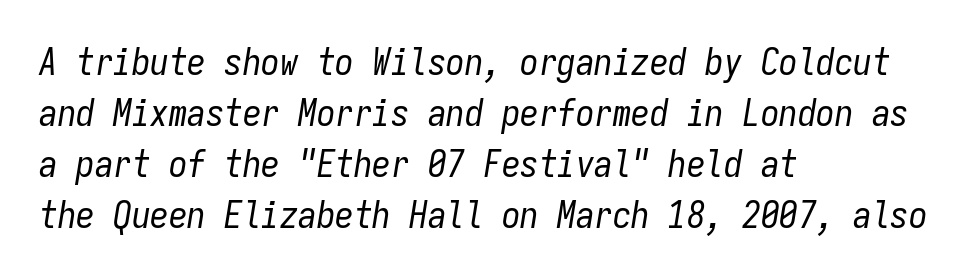
The image shows 37 px regular-weight, condensed type, italic (leaning right), monospaced; set left-aligned, normal line spacing (1.38x), normal letter spacing, not underlined; low stroke contrast and a medium x-height.
